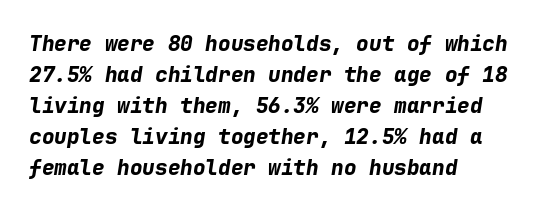
Does the weight exceed regular? Yes, all the way to bold. Emphasis-style slanted type is in use. Honestly, there is no underline to notice here at all. A normal amount of white space separates one row of letters from the next. Every row of glyphs begins at an identical x-position on the left.
